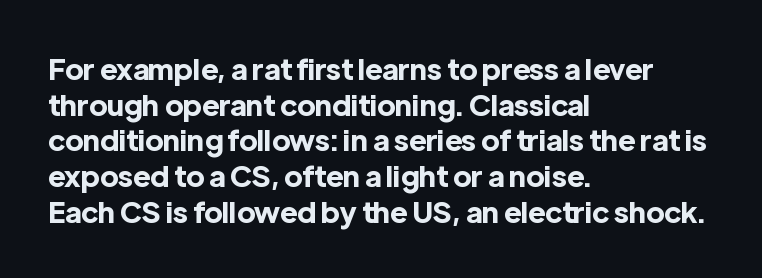
The image shows 29 px bold sans-serif type, upright; set left-aligned, line spacing 1.23x, normal letter spacing, not underlined; a medium x-height.
